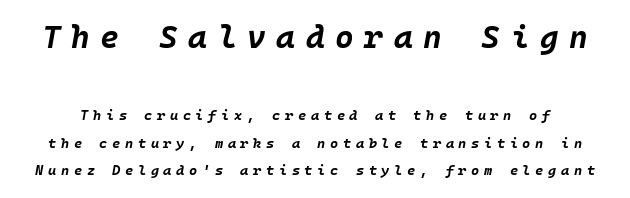
Stroke thickness is high; the sample reads as a true bold. Does the bottom block carry the larger type? No, the top block does. Clear beneath every line of the passage. The text carries the slant typical of an italic or oblique font. You could only call the tracking loose — the letters float apart.
